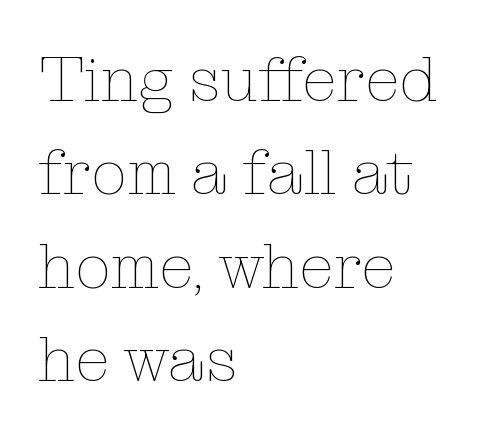
In terms of letterspacing, this is plain default setting. These lines are set flush left with a ragged right edge. Honestly, the row spacing looks completely unremarkable. These lines were composed using upright roman letters. Descenders hang freely into open space. No chunkiness to these letters — they're not bold.
